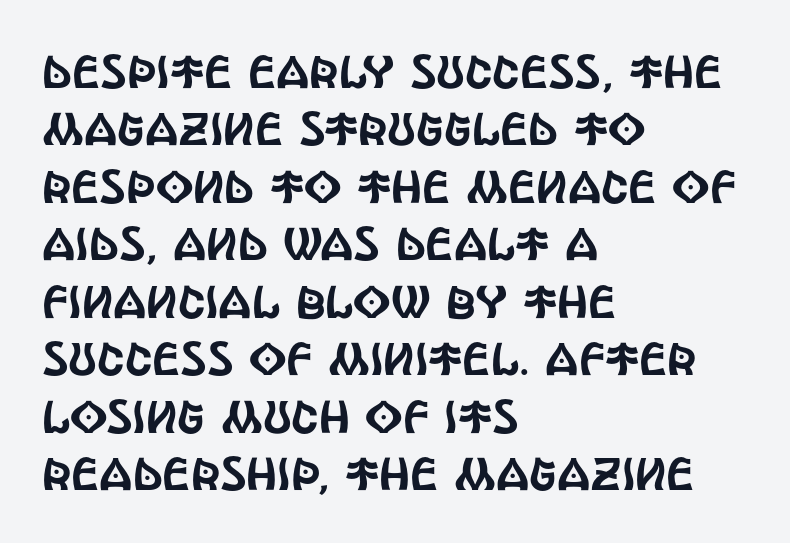
The image shows 46 px condensed sans-serif type, upright; set left-aligned, normal line spacing (1.25x), normal letter spacing, not underlined; a large x-height.
